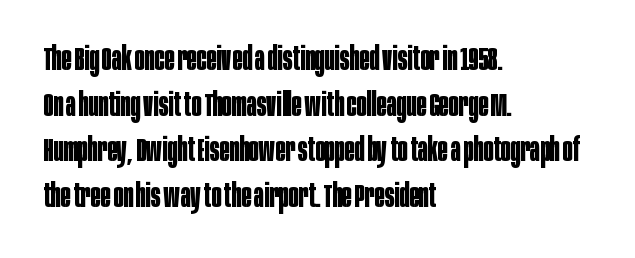
Reading down the column, the eye jumps a familiar distance to each next line. Bold? Absolutely — the strokes are thick and heavy. The letters advance in unequal steps, a hallmark of proportional type. Teacher's note: observe the even left margin — that is flush-left alignment. This is the regular roman posture of the typeface. Nope, no serifs anywhere on these letters.
